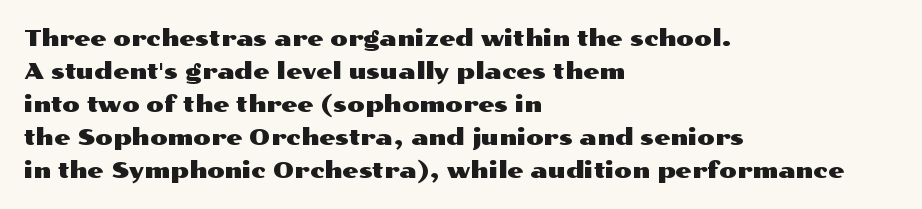
Q: Is the text italic (slanted)? A: No, it is upright.
Q: Is the text underlined? A: No.
Q: How is the paragraph aligned? A: Left-aligned.
Q: Is the spacing between letters normal or unusually wide? A: Normal.
Q: Is the spacing between lines tight, normal or loose? A: Normal.
